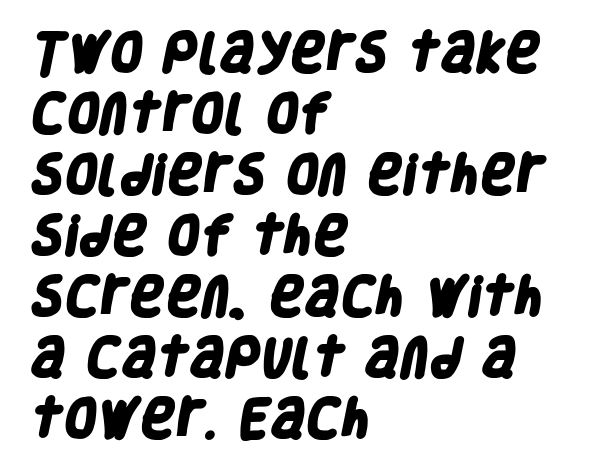
{"serif": "no", "bold": "yes", "weight": "heavy", "width": "condensed", "stroke_contrast": "low", "x_height": "large", "monospaced": "no", "underline": "no", "align": "left", "line_spacing": "normal", "line_spacing_ratio": 1.42, "letter_spacing": "normal", "letter_spacing_em": 0.0, "glyph_px": 43}
